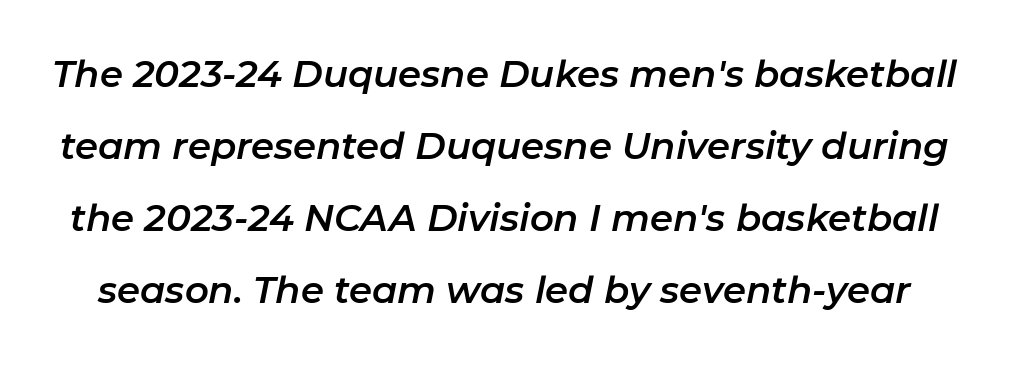
Spacing verdict: proportional, widths tailored to each character. The glyphs look as if they've been sheared to an angle. This block would shrink considerably if given ordinary leading; it's expanded now. Type without underlining.
